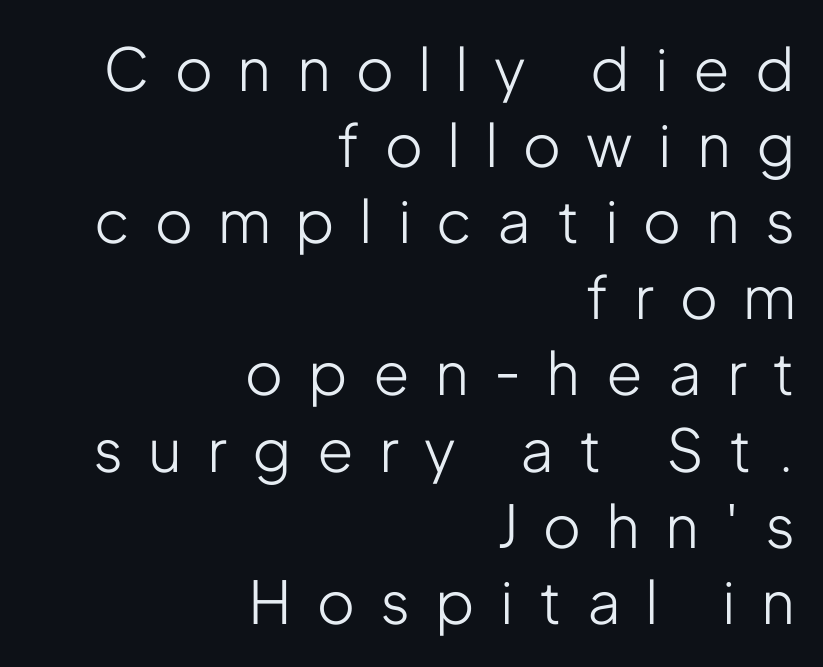
The axis of the letterforms is exactly vertical. The strokes are not fattened; the text isn't bold. No feet cap the strokes, marking this as sans-serif type. Look at the tracking — it's clearly loosened, letters drifting apart. Do the characters align in a grid? No, the font is proportional. The space beneath each line is pristine and unruled.
